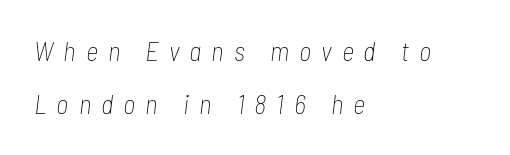
The image shows 27 px text type, italic (leaning right); set left-aligned, loose line spacing (1.98x), unusually wide letter spacing (+0.37 em), not underlined.
